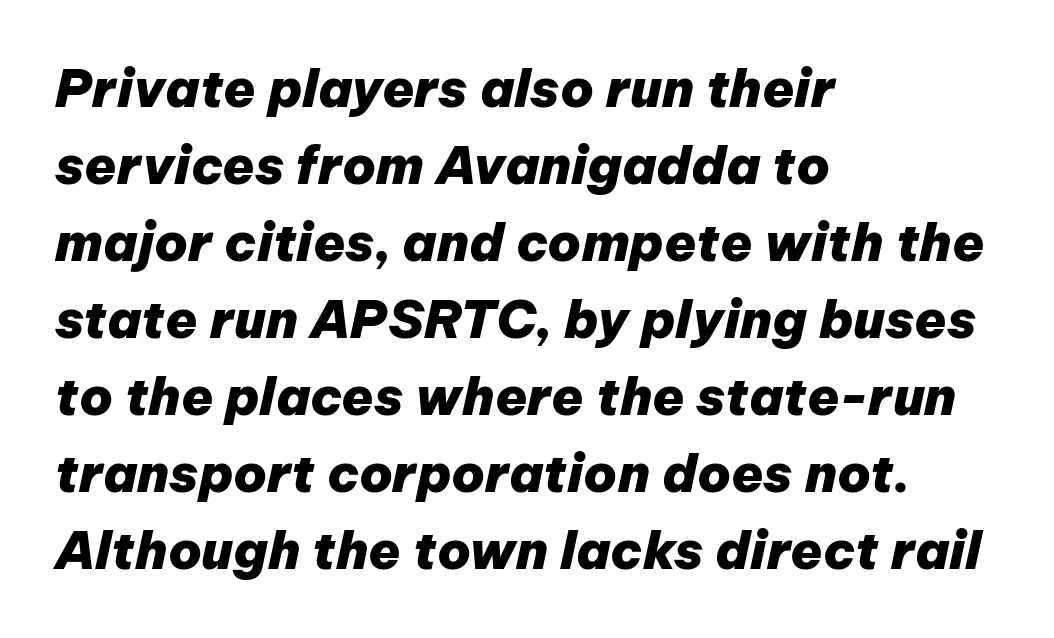
The image shows 52 px heavy type, italic (leaning right); set left-aligned, normal line spacing (1.48x), normal letter spacing, not underlined; low stroke contrast and a medium x-height.
